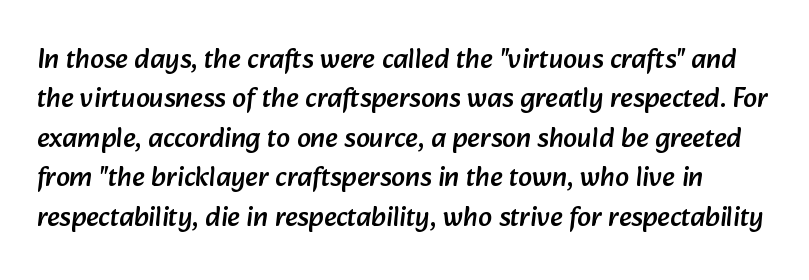
The image shows 28 px sans-serif type; set normal line spacing (1.41x), normal letter spacing, not underlined; low stroke contrast and a medium x-height.
